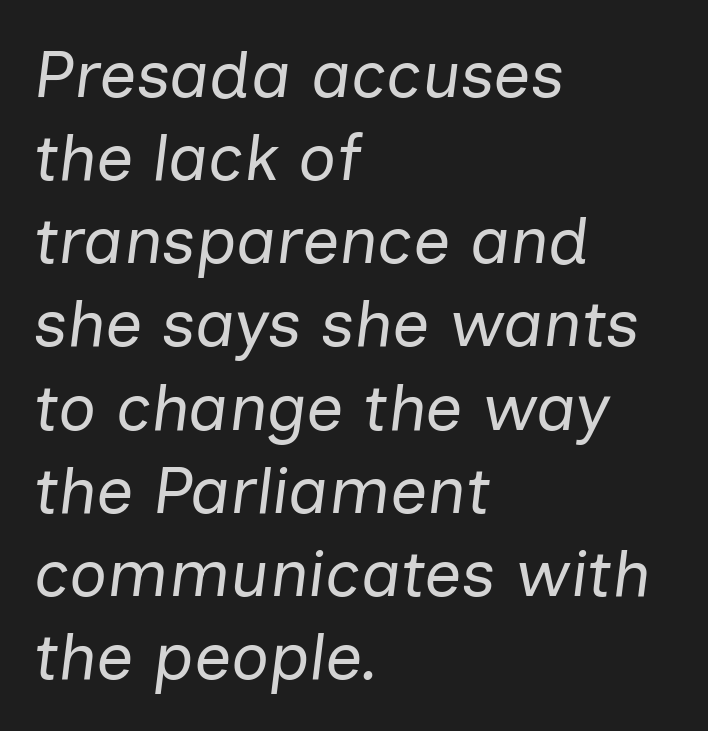
The image shows 66 px regular-weight type, italic (leaning right); set left-aligned, normal line spacing (1.26x), normal letter spacing, not underlined; low stroke contrast and a medium x-height.
